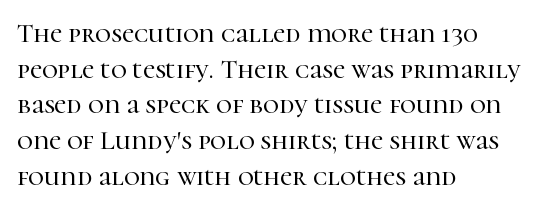
Line spacing here is normal. In terms of posture, this sample is upright. A bare baseline throughout the passage. Does the copy run flush right? No — it runs flush left. You could call the tracking neutral — neither tight nor loose.
